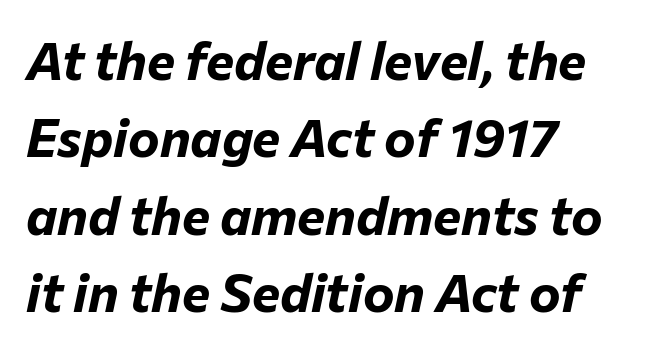
A typesetter would call this leading conventional body-copy spacing. The horizontal fit of the characters is conventional and even. Is the type bold? Yes — the strokes are clearly thick and heavy. Each row of text sits above clean, open space. Emphasis-style slanted type is in use.
